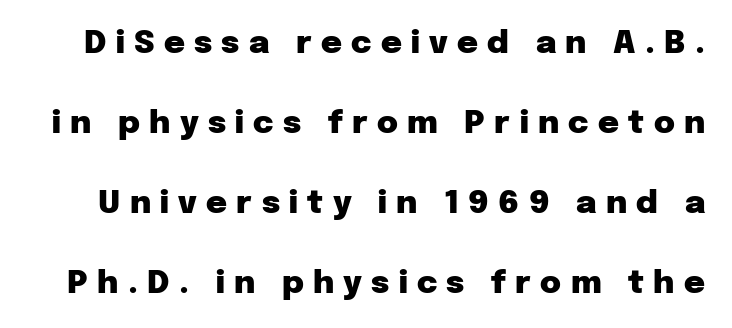
Grotesque or geometric, the face here clearly has no serifs. Rule under the text: the space is simply empty. Each letter keeps its own natural width here, so spacing adapts to shape. Does the weight exceed regular? Yes, all the way to bold. Each new line begins a long way beneath the previous one. A typesetter would call this heavily tracked-out type.
